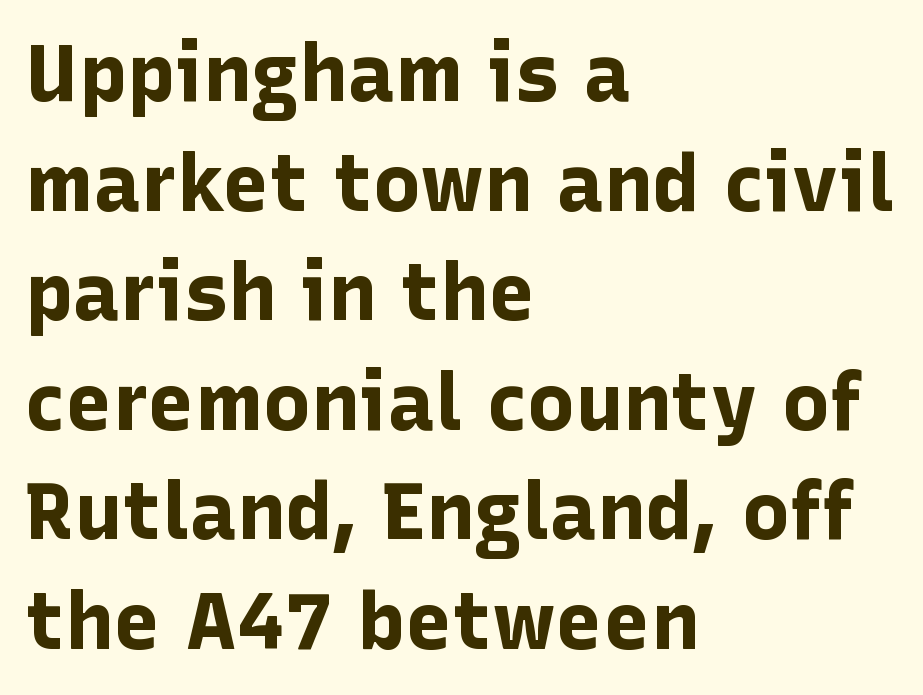
The image shows 80 px bold sans-serif type, upright; set left-aligned, normal line spacing (1.37x), normal letter spacing, not underlined; low stroke contrast and a medium x-height.
